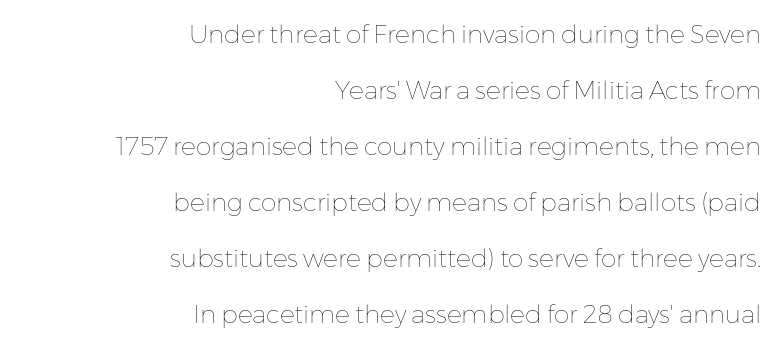
Q: Is the text bold? A: No.
Q: Is the text italic (slanted)? A: No, it is upright.
Q: Is the text underlined? A: No.
Q: How is the paragraph aligned? A: Right-aligned.
Q: Is the spacing between letters normal or unusually wide? A: Normal.
Q: Is the spacing between lines tight, normal or loose? A: Loose.
